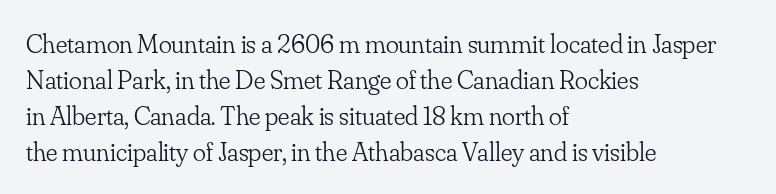
A clean baseline with only descenders dipping below it. The letters stand upright; this is a roman face. The letterforms sit shoulder to shoulder at normal distance. The compositor pushed each line to the left boundary.
